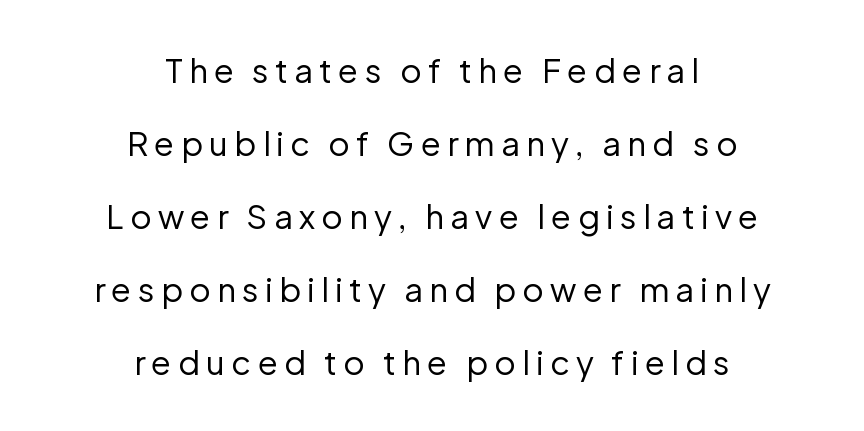
Character widths vary here, with narrow letters taking less room than wide ones. Compared with a typical body face, this is equally light or lighter still. The area under the type is left untouched. Each new line begins a long way beneath the previous one.
